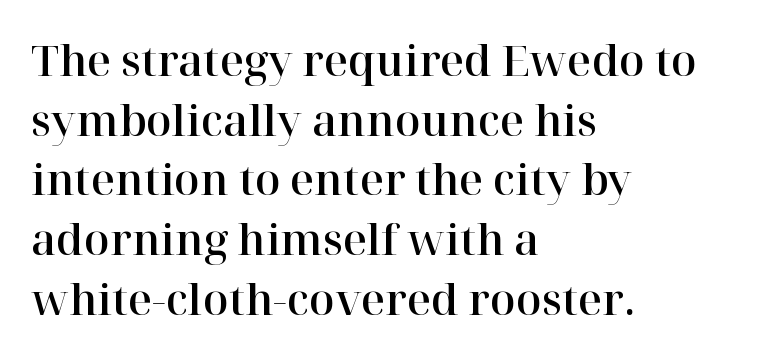
Q: Is the text italic (slanted)? A: No, it is upright.
Q: Is the typeface a serif or a sans-serif typeface? A: Serif.
Q: Is the text underlined? A: No.
Q: How is the paragraph aligned? A: Left-aligned.
Q: Is the spacing between letters normal or unusually wide? A: Normal.
Q: Is the spacing between lines tight, normal or loose? A: Normal.
Q: Width (condensed, normal, or wide)? A: Normal.
Q: Stroke contrast? A: High.
Q: x-height? A: Medium.
Q: Monospaced? A: No.
